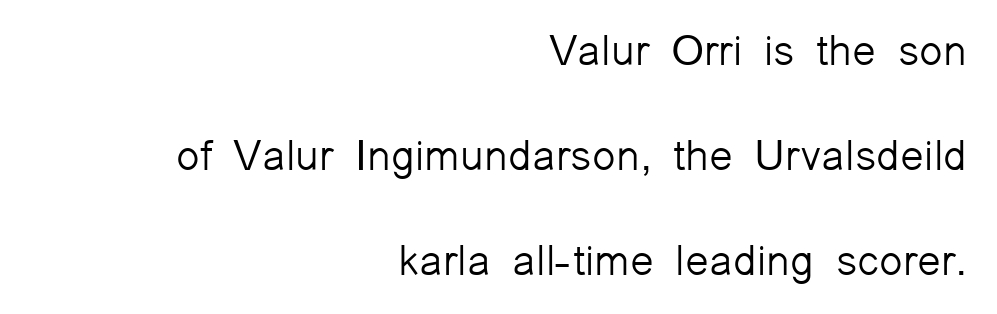
The image shows 43 px light sans-serif type, upright; set right-aligned, loose line spacing (2.44x), normal letter spacing, not underlined; low stroke contrast and a medium x-height.
